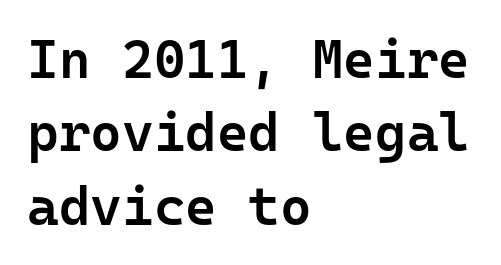
This rendering employs a face without finishing strokes, i.e., a sans-serif. Monospaced: the letters line up in strict vertical columns. Every stem runs plumb, perpendicular to the baseline. Weight check: semibold — heavier than regular, not quite bold.
